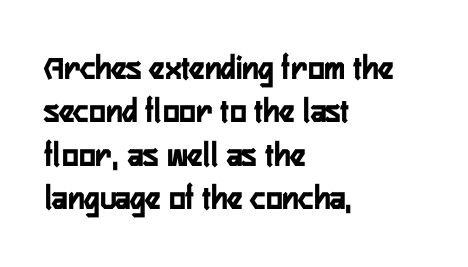
{"serif": "no", "italic": "no", "bold": "yes", "weight": "semibold", "width": "condensed", "stroke_contrast": "low", "x_height": "medium", "monospaced": "no", "underline": "no", "align": "left", "line_spacing_ratio": 1.24, "letter_spacing": "normal", "letter_spacing_em": 0.0, "glyph_px": 35}
